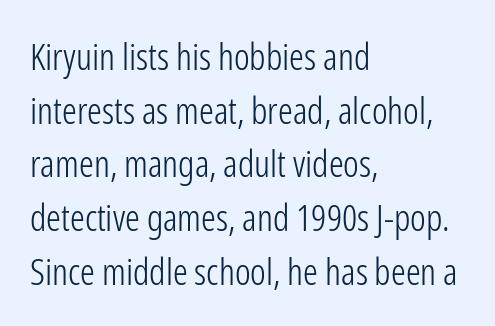
The image shows 37 px light, condensed sans-serif type, upright; set left-aligned, normal line spacing (1.45x), normal letter spacing, not underlined; low stroke contrast and a medium x-height.
